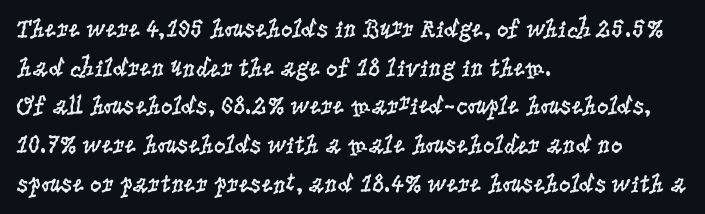
The weight tops out at a normal text grade. Words appear dense and cohesive because spacing is normal. If you drew a ruler down the left edge, every line would touch it. Line spacing here is normal. Underline: absent.
